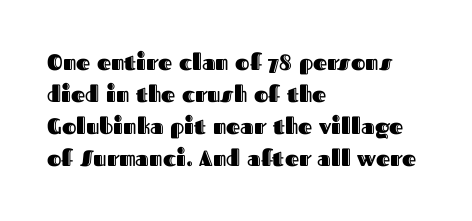
Q: Is the text italic (slanted)? A: No, it is upright.
Q: Is the text underlined? A: No.
Q: How is the paragraph aligned? A: Left-aligned.
Q: Is the spacing between letters normal or unusually wide? A: Normal.
Q: Is the spacing between lines tight, normal or loose? A: Normal.
